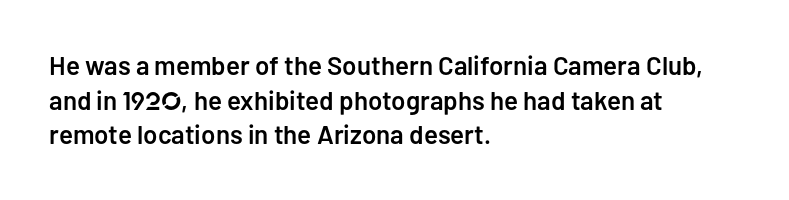
Q: Is the text bold? A: Semi-bold.
Q: Is the text italic (slanted)? A: No, it is upright.
Q: Is the text underlined? A: No.
Q: How is the paragraph aligned? A: Left-aligned.
Q: Is the spacing between letters normal or unusually wide? A: Normal.
Q: Is the spacing between lines tight, normal or loose? A: Normal.
